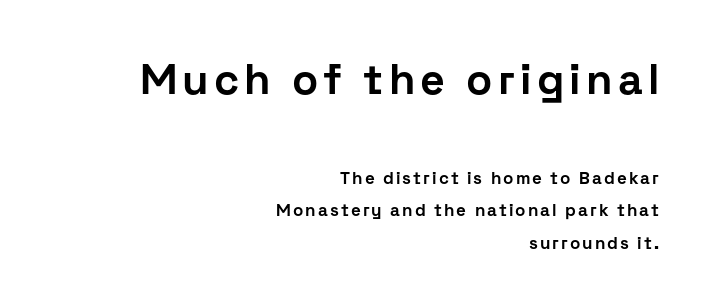
If you measured baseline to baseline, you'd find a long distance. Is the block centered? No — it sits flush against the right margin. The characters look thick and weighty, a clear bold. What kind of face is this? One without serifs — a sans. Rendered with straight, roman letterforms. Note the varied advance widths — an 'i' is clearly narrower than an 'm'.
